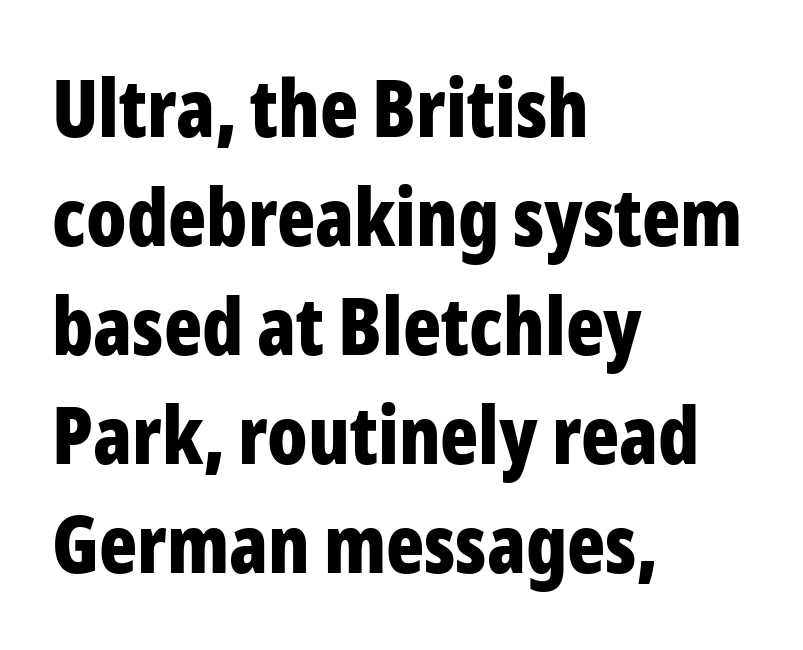
{"serif": "no", "italic": "no", "bold": "yes", "weight": "bold", "width": "condensed", "stroke_contrast": "low", "x_height": "medium", "monospaced": "no", "underline": "no", "align": "left", "line_spacing": "normal", "line_spacing_ratio": 1.38, "letter_spacing": "normal", "letter_spacing_em": 0.0, "glyph_px": 79}
